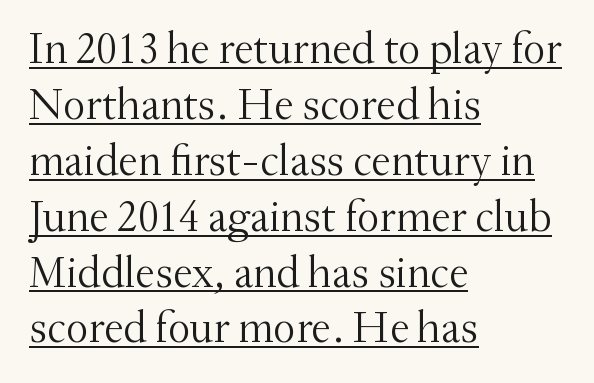
Observe the ordinary spacing: letters are neighbours, not strangers. Leading matches the norm, producing a regular column. Spacing verdict: proportional, widths tailored to each character. Posture: vertical. You can tell from the footed stems that serif type was used. Weight: not bold — regular or lighter.
